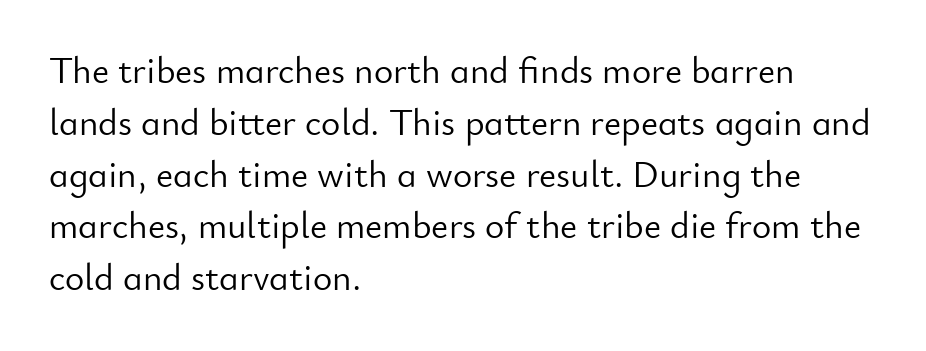
The image shows 37 px light sans-serif type, upright; set left-aligned, normal line spacing (1.4x), normal letter spacing, not underlined; low stroke contrast and a small x-height.
